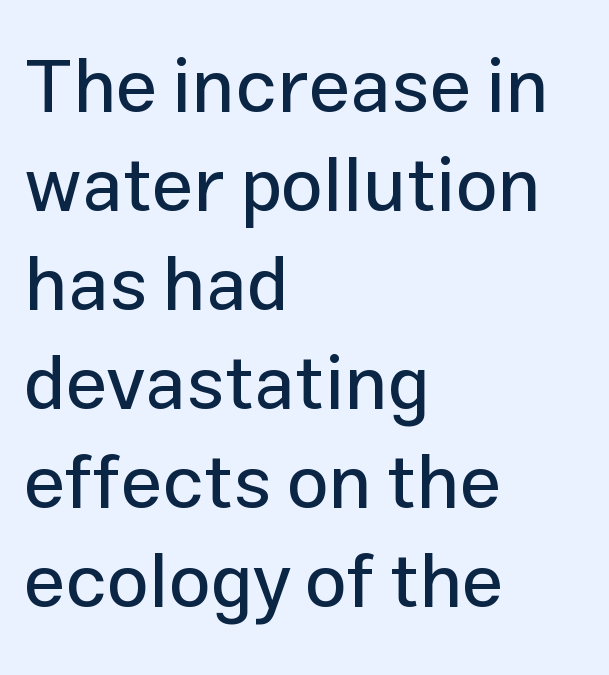
The image shows 75 px sans-serif type, upright; set left-aligned, normal line spacing (1.32x), normal letter spacing, not underlined; low stroke contrast and a medium x-height.
